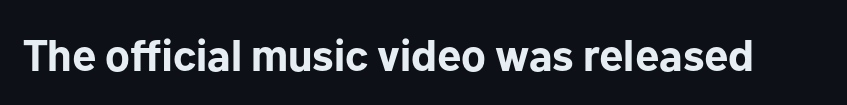
Q: Is the text bold? A: Yes.
Q: Is the text italic (slanted)? A: No, it is upright.
Q: Is the typeface a serif or a sans-serif typeface? A: Sans-serif.
Q: Is the text underlined? A: No.
Q: Is the spacing between letters normal or unusually wide? A: Normal.
Q: Width (condensed, normal, or wide)? A: Normal.
Q: Stroke contrast? A: Low.
Q: x-height? A: Medium.
Q: Monospaced? A: No.
